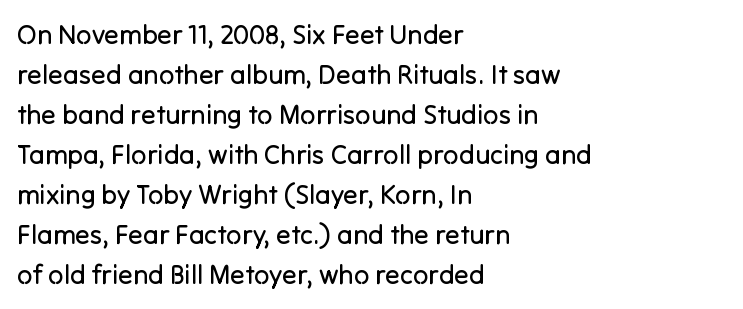
Q: Is the text bold? A: No.
Q: Is the text italic (slanted)? A: No, it is upright.
Q: Is the text underlined? A: No.
Q: How is the paragraph aligned? A: Left-aligned.
Q: Is the spacing between letters normal or unusually wide? A: Normal.
Q: Is the spacing between lines tight, normal or loose? A: Normal.
